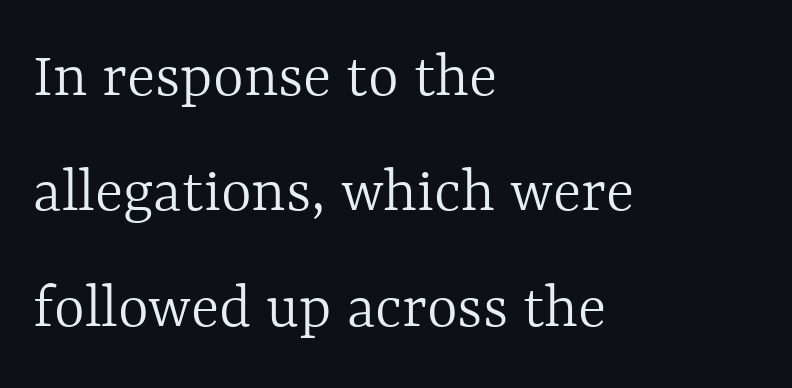
{"italic": "no", "bold": "no", "weight": "light", "width": "normal", "x_height": "medium", "monospaced": "no", "underline": "no", "align": "left", "line_spacing_ratio": 1.75, "letter_spacing": "normal", "letter_spacing_em": 0.0, "glyph_px": 66}
